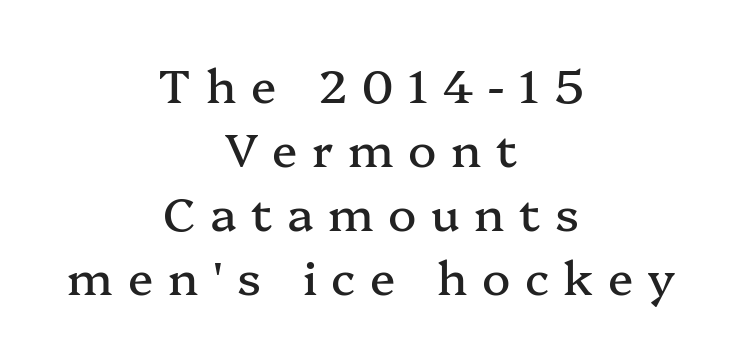
The image shows 47 px serif type, upright; set centered, normal line spacing (1.36x), unusually wide letter spacing (+0.31 em), not underlined; medium stroke contrast and a medium x-height.
